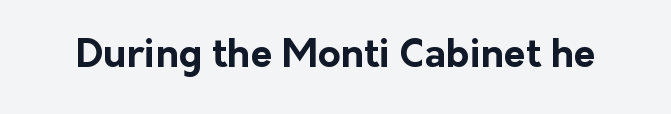
The face used here is rendered with its standard letterfit. Only glyphs here, with clear space below each row. Is this a fixed-width face? No — the glyphs have proportional, varying widths. Ordinary non-slanted type is in use. Thick stems and heavy bowls — unmistakably bold. The type family on display is of the sans-serif kind.
